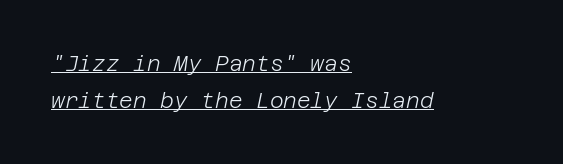
The image shows 21 px text type, italic (leaning right); set left-aligned, line spacing 1.75x, normal letter spacing, underlined.
